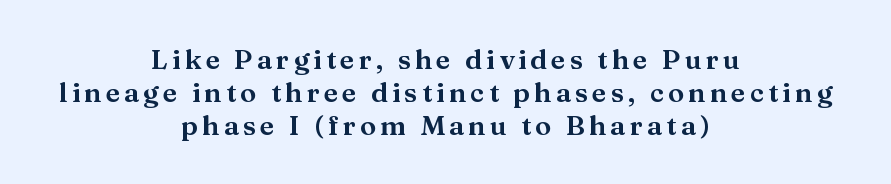
Q: Is the text italic (slanted)? A: No, it is upright.
Q: Is the text underlined? A: No.
Q: How is the paragraph aligned? A: Centered.
